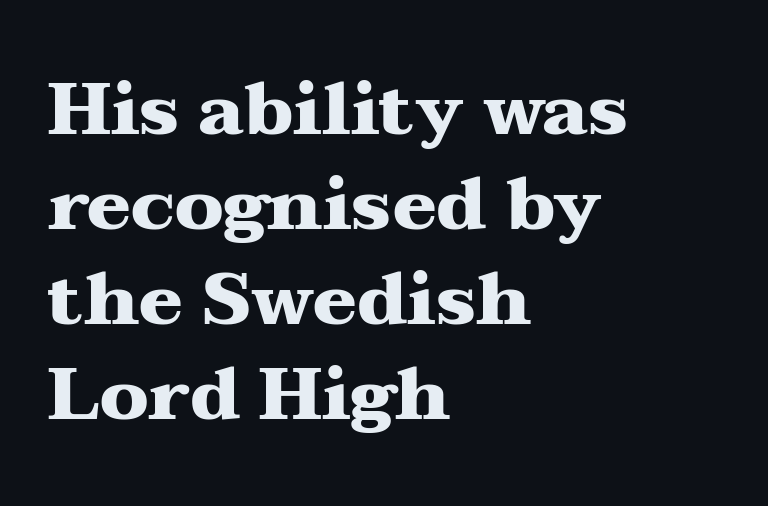
Q: Is the text bold? A: Yes.
Q: Is the text italic (slanted)? A: No, it is upright.
Q: Is the typeface a serif or a sans-serif typeface? A: Serif.
Q: Is the text underlined? A: No.
Q: How is the paragraph aligned? A: Left-aligned.
Q: Is the spacing between letters normal or unusually wide? A: Normal.
Q: Is the spacing between lines tight, normal or loose? A: Normal.
Q: Width (condensed, normal, or wide)? A: Wide.
Q: Stroke contrast? A: Medium.
Q: x-height? A: Medium.
Q: Monospaced? A: No.
